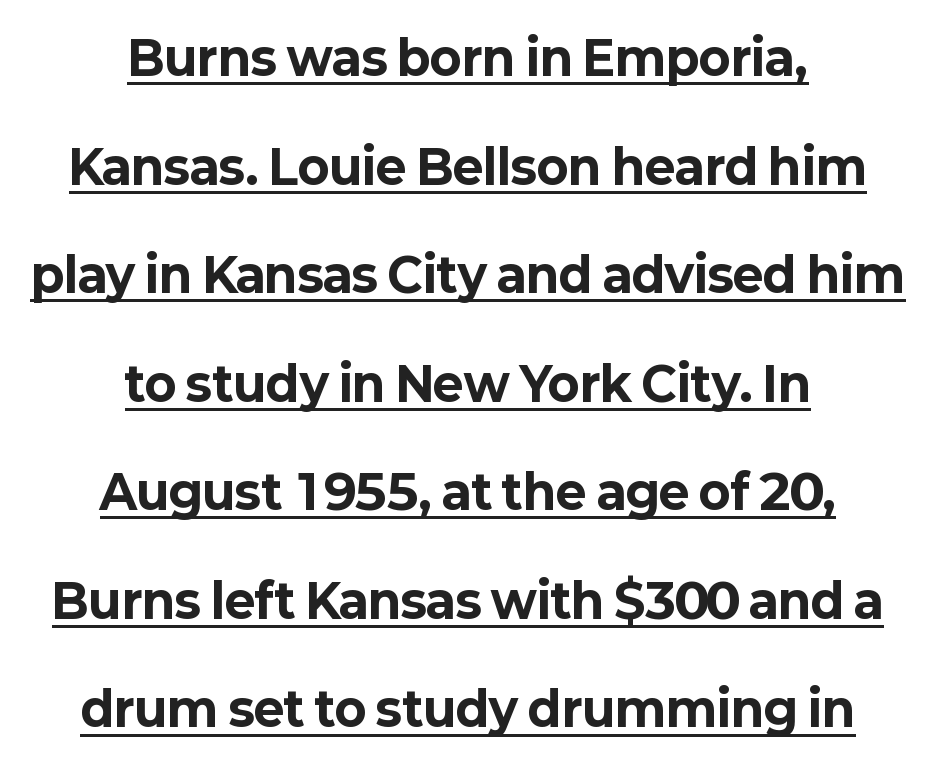
These lines stand farther apart than default settings would place them. Think of a printed novel: that variable character pitch is what you see here. The rendering uses a bold face; every stroke is thick and dark. The typesetter chose a symmetrical, centered arrangement here.
